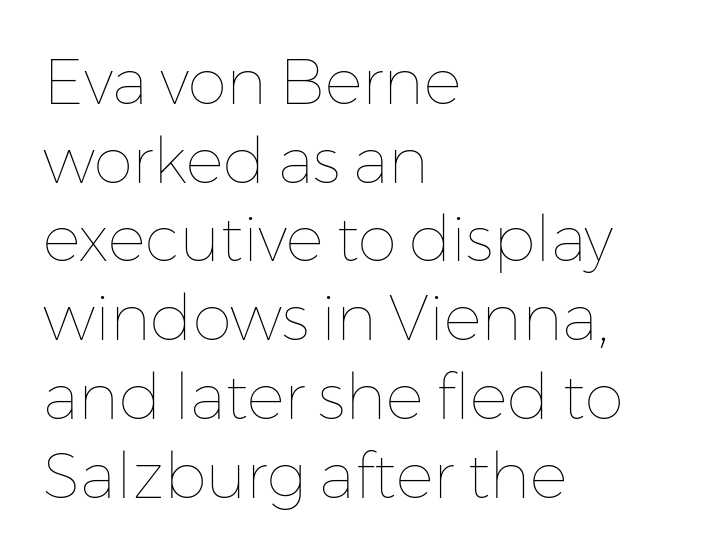
{"italic": "no", "bold": "no", "weight": "thin", "width": "normal", "stroke_contrast": "low", "x_height": "medium", "monospaced": "no", "underline": "no", "align": "left", "line_spacing": "normal", "line_spacing_ratio": 1.25, "letter_spacing": "normal", "letter_spacing_em": 0.0, "glyph_px": 63}
